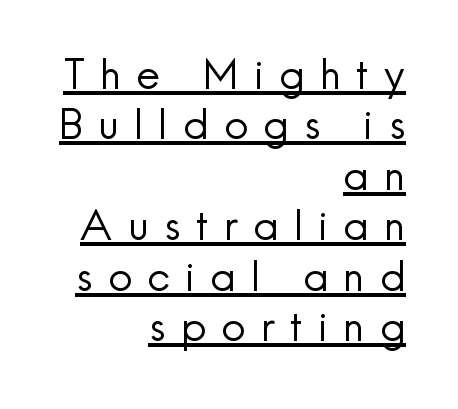
Q: Is the text bold? A: No.
Q: Is the text italic (slanted)? A: No, it is upright.
Q: Is the typeface a serif or a sans-serif typeface? A: Sans-serif.
Q: Is the text underlined? A: Yes.
Q: How is the paragraph aligned? A: Right-aligned.
Q: Is the spacing between letters normal or unusually wide? A: Unusually wide.
Q: Width (condensed, normal, or wide)? A: Normal.
Q: x-height? A: Small.
Q: Monospaced? A: No.
